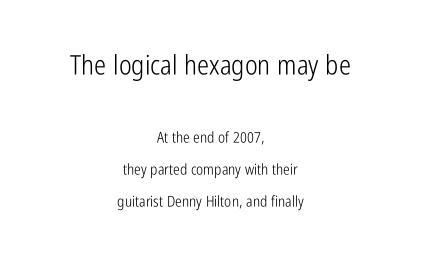
Q: Is the text bold? A: No.
Q: Is the text italic (slanted)? A: No, it is upright.
Q: Is the text underlined? A: No.
Q: How is the paragraph aligned? A: Centered.
Q: Is the spacing between letters normal or unusually wide? A: Normal.
Q: Is the spacing between lines tight, normal or loose? A: Loose.
Q: Which block of text is set in a larger size, the first (top) or the second (bottom)? A: The first (top) one.
